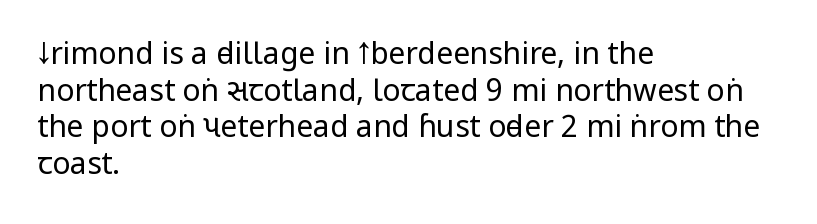
{"serif": "no", "italic": "no", "bold": "no", "weight": "regular", "width": "condensed", "stroke_contrast": "low", "underline": "no", "align": "left", "line_spacing_ratio": 1.22, "letter_spacing": "normal", "letter_spacing_em": 0.0, "glyph_px": 30}
